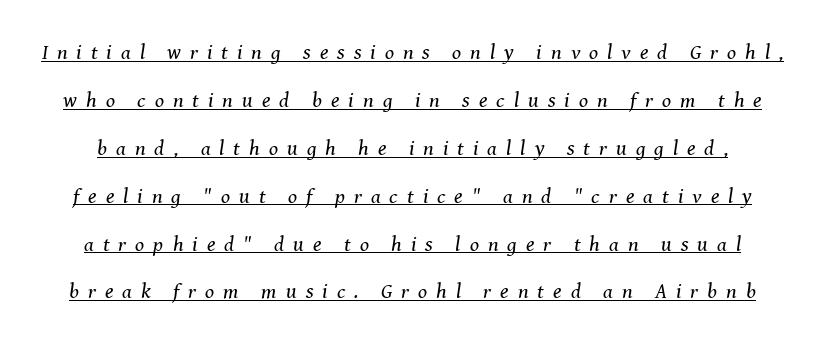
{"italic": "yes", "lean": "right", "slant_degrees": 8, "bold": "no", "underline": "yes", "line_spacing": "loose", "line_spacing_ratio": 2.28, "letter_spacing": "wide", "letter_spacing_em": 0.43, "glyph_px": 21}
